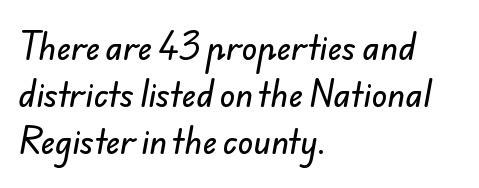
Is this a sans? Yes — the strokes have no serifs. Unmarked baselines from the first word to the last. Teacher's note: observe the even left margin — that is flush-left alignment. Spacing verdict: proportional, widths tailored to each character. Observe the ordinary spacing: letters are neighbours, not strangers. The lines sit at an ordinary, default distance from one another.
